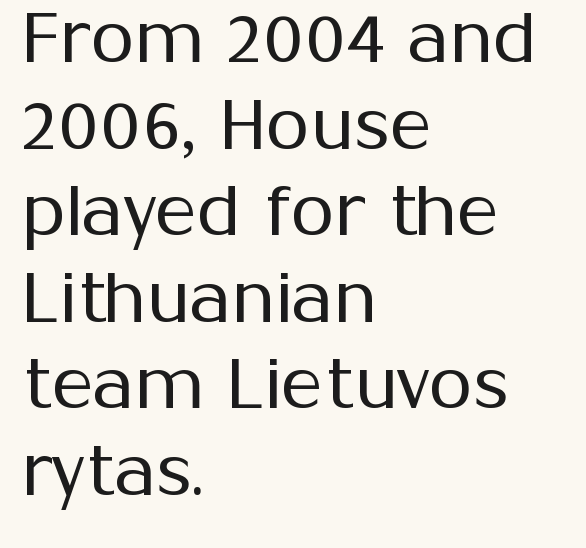
Q: Is the text bold? A: No.
Q: Is the text italic (slanted)? A: No, it is upright.
Q: Is the typeface a serif or a sans-serif typeface? A: Sans-serif.
Q: Is the text underlined? A: No.
Q: How is the paragraph aligned? A: Left-aligned.
Q: Is the spacing between letters normal or unusually wide? A: Normal.
Q: Width (condensed, normal, or wide)? A: Normal.
Q: Stroke contrast? A: Medium.
Q: x-height? A: Medium.
Q: Monospaced? A: No.
